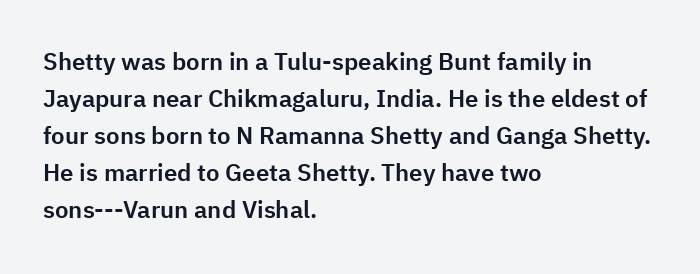
This is roman type, the default non-slanted kind. The lines in this sample share a left origin and differ only in where they stop. Glance below the letters and you will spot only blank space. The line-height multiplier appears to be the usual default. No extra tracking has been applied to these lines.
